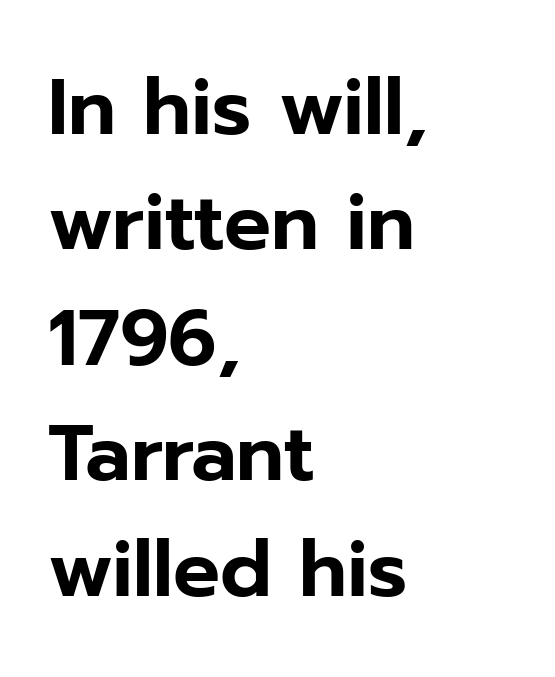
The image shows 78 px sans-serif type, upright; set left-aligned, normal line spacing (1.48x), normal letter spacing, not underlined; low stroke contrast and a medium x-height.
